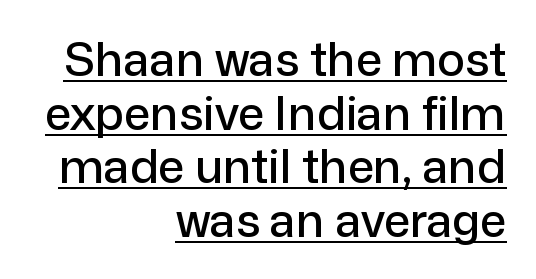
{"serif": "no", "italic": "no", "width": "normal", "stroke_contrast": "low", "x_height": "medium", "monospaced": "no", "underline": "yes", "align": "right", "line_spacing": "tight", "line_spacing_ratio": 1.14, "letter_spacing": "normal", "letter_spacing_em": 0.0, "glyph_px": 47}
